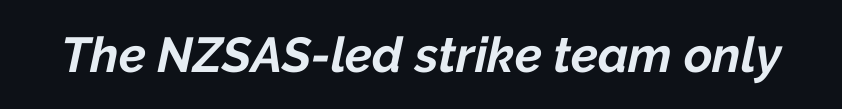
Each letter keeps its own natural width here, so spacing adapts to shape. Style check: oblique. Summary of weight: heavy, a full bold. The tracking reads as untouched default to a designer's eye. Beneath every word, the page is bare.
